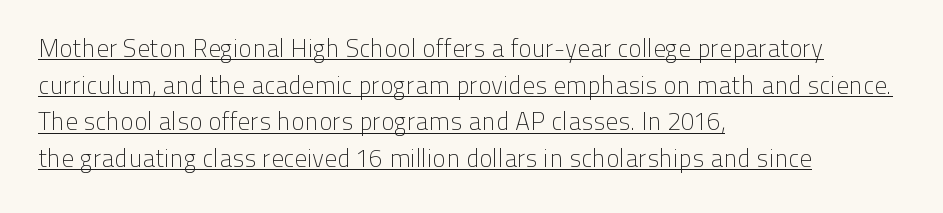
This rendering uses left alignment, leaving the right contour irregular. Quick note: interline space is typical. Default kerning and tracking; the words read as compact shapes. Notice how a bar underscores the lettering throughout. Posture: upright roman.
